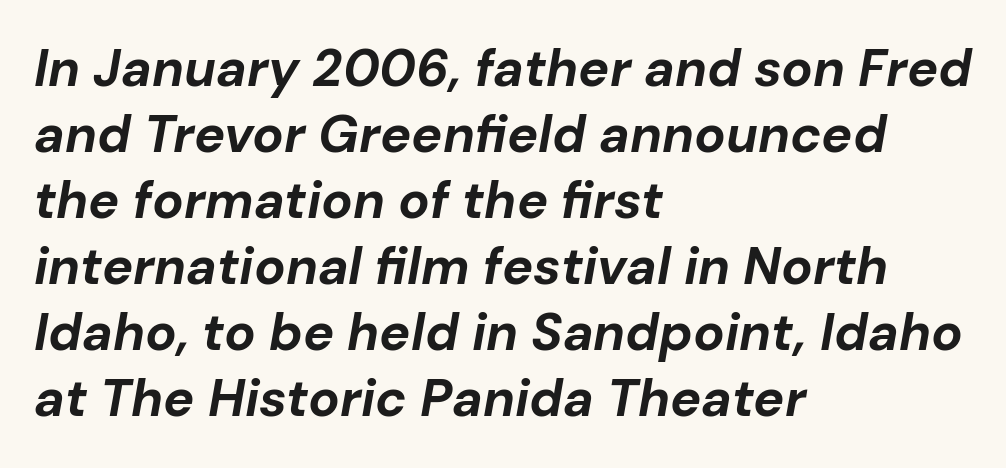
{"italic": "yes", "lean": "right", "slant_degrees": 10, "bold": "yes", "weight": "bold", "width": "normal", "stroke_contrast": "low", "x_height": "medium", "monospaced": "no", "underline": "no", "align": "left", "line_spacing": "normal", "line_spacing_ratio": 1.27, "letter_spacing": "normal", "letter_spacing_em": 0.0, "glyph_px": 52}
